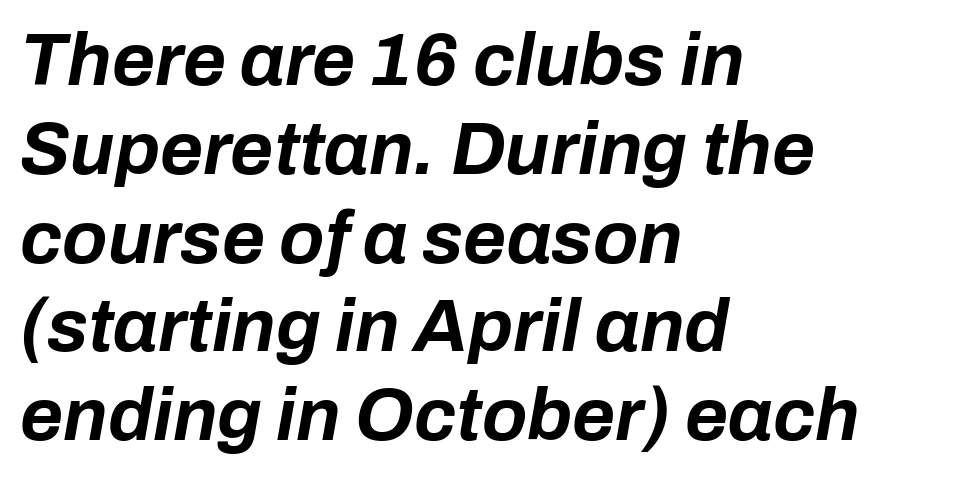
{"italic": "yes", "lean": "right", "slant_degrees": 10, "bold": "yes", "weight": "bold", "width": "normal", "stroke_contrast": "low", "x_height": "medium", "monospaced": "no", "underline": "no", "align": "left", "line_spacing_ratio": 1.2, "letter_spacing": "normal", "letter_spacing_em": 0.0, "glyph_px": 74}
